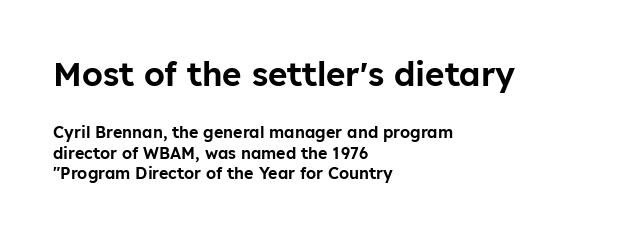
Q: Is the text italic (slanted)? A: No, it is upright.
Q: Is the typeface a serif or a sans-serif typeface? A: Sans-serif.
Q: Is the text underlined? A: No.
Q: How is the paragraph aligned? A: Left-aligned.
Q: Is the spacing between letters normal or unusually wide? A: Normal.
Q: Is the spacing between lines tight, normal or loose? A: Normal.
Q: Which block of text is set in a larger size, the first (top) or the second (bottom)? A: The first (top) one.
Q: Width (condensed, normal, or wide)? A: Normal.
Q: Stroke contrast? A: Low.
Q: x-height? A: Medium.
Q: Monospaced? A: No.
